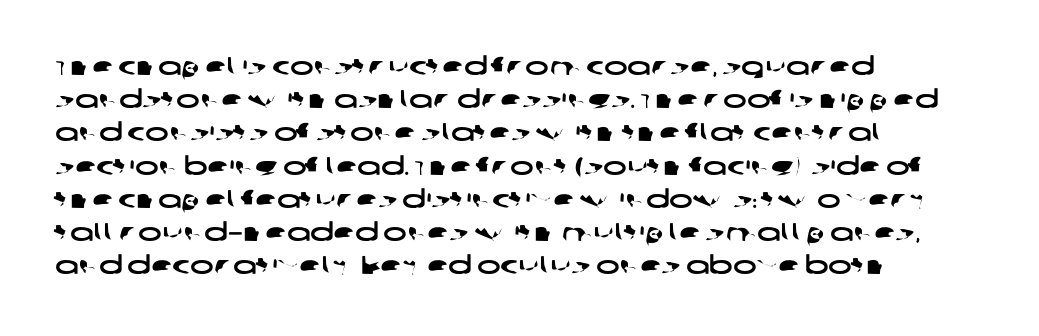
Q: Is the text underlined? A: No.
Q: How is the paragraph aligned? A: Left-aligned.
Q: Is the spacing between letters normal or unusually wide? A: Normal.
Q: Is the spacing between lines tight, normal or loose? A: Normal.
